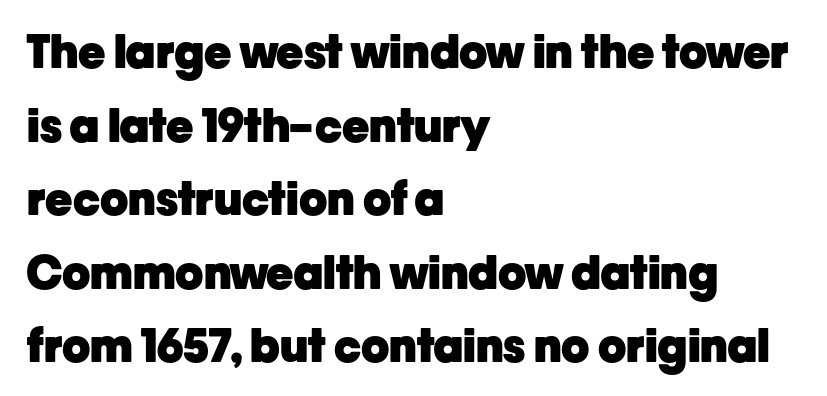
Do the characters align in a grid? No, the font is proportional. In terms of leading, this rendering sits right in the middle. Glance below the letters and you will spot only blank space. Plenty of ink on the page — the face is bold.
